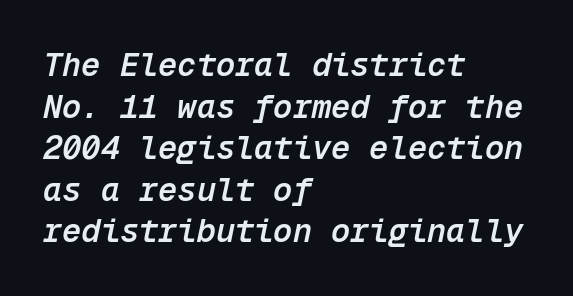
Which margin do the lines hug? The left one — the right edge is uneven. The letterforms sit shoulder to shoulder at normal distance. The specimen reads as italic at a glance. I'd describe the lettering as semibold — firm but not a full bold.
